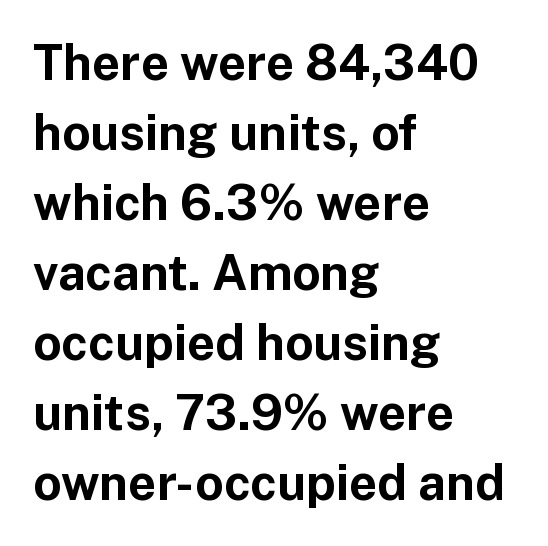
Q: Is the text bold? A: Yes.
Q: Is the text italic (slanted)? A: No, it is upright.
Q: Is the typeface a serif or a sans-serif typeface? A: Sans-serif.
Q: Is the text underlined? A: No.
Q: How is the paragraph aligned? A: Left-aligned.
Q: Is the spacing between letters normal or unusually wide? A: Normal.
Q: Is the spacing between lines tight, normal or loose? A: Normal.
Q: Width (condensed, normal, or wide)? A: Normal.
Q: Stroke contrast? A: Low.
Q: x-height? A: Medium.
Q: Monospaced? A: No.
